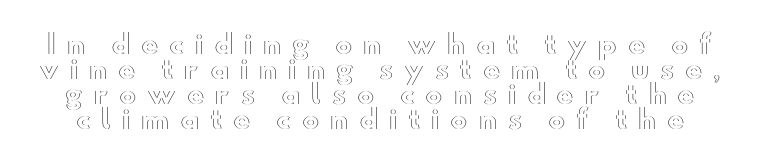
Q: Is the text italic (slanted)? A: No, it is upright.
Q: Is the text underlined? A: No.
Q: Is the spacing between letters normal or unusually wide? A: Unusually wide.
Q: Is the spacing between lines tight, normal or loose? A: Tight.
